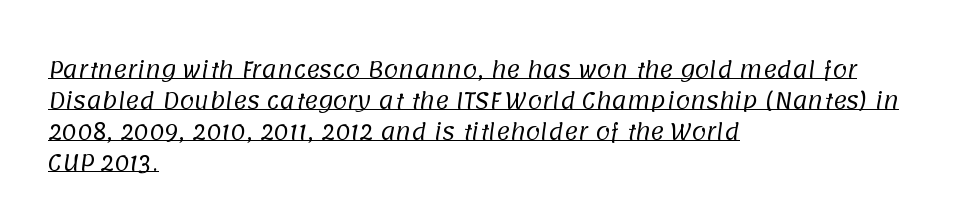
{"bold": "no", "underline": "yes", "align": "left", "line_spacing": "normal", "line_spacing_ratio": 1.47, "letter_spacing": "normal", "letter_spacing_em": 0.0, "glyph_px": 21}
